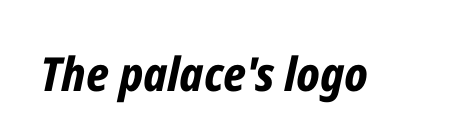
{"italic": "yes", "lean": "right", "slant_degrees": 12, "bold": "yes", "weight": "bold", "width": "condensed", "stroke_contrast": "low", "x_height": "medium", "monospaced": "no", "underline": "no", "letter_spacing": "normal", "letter_spacing_em": 0.0, "glyph_px": 47}
